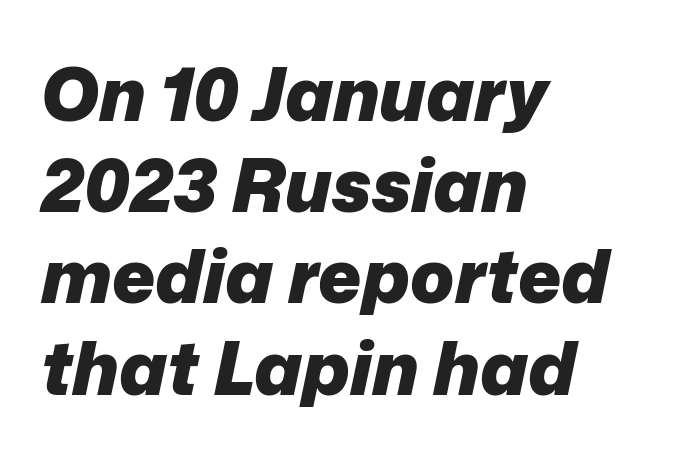
The image shows 73 px heavy type, italic (leaning right); set left-aligned, normal line spacing (1.25x), normal letter spacing, not underlined; low stroke contrast and a medium x-height.
